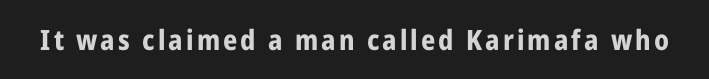
On the weight axis this lands at bold, roughly 700. Serifs: no, the terminals of the letterforms are clean. The rendering uses natural spacing where letterforms have individual widths. The gap between lines stays unmarked.
